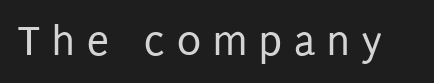
{"serif": "no", "italic": "no", "bold": "no", "weight": "regular", "width": "condensed", "stroke_contrast": "low", "x_height": "large", "monospaced": "no", "underline": "no", "letter_spacing": "wide", "letter_spacing_em": 0.27, "glyph_px": 44}
